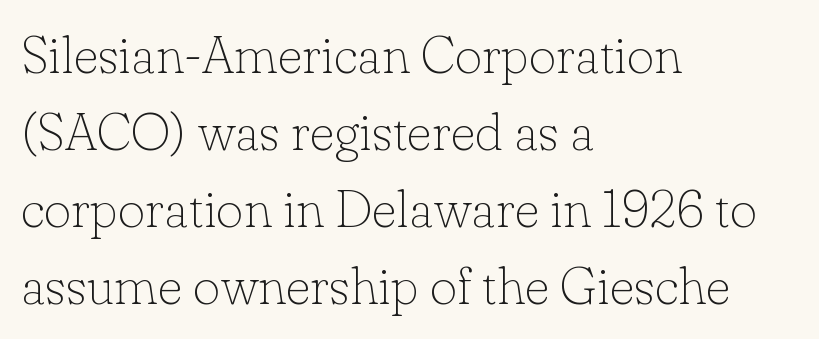
The image shows 53 px thin serif type, upright; set left-aligned, normal line spacing (1.45x), normal letter spacing, not underlined; low stroke contrast and a small x-height.
